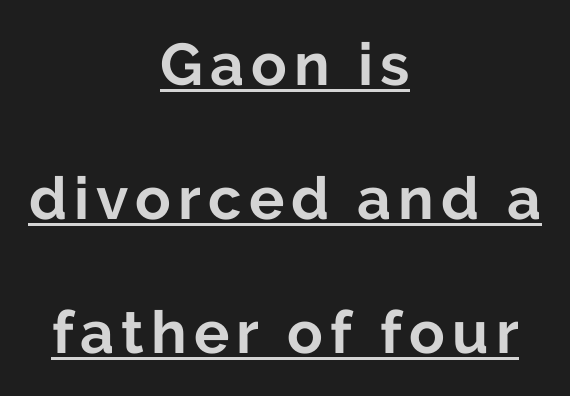
Q: Is the text bold? A: Yes.
Q: Is the text italic (slanted)? A: No, it is upright.
Q: Is the typeface a serif or a sans-serif typeface? A: Sans-serif.
Q: Is the text underlined? A: Yes.
Q: How is the paragraph aligned? A: Centered.
Q: Is the spacing between lines tight, normal or loose? A: Loose.
Q: Width (condensed, normal, or wide)? A: Normal.
Q: Stroke contrast? A: Low.
Q: x-height? A: Medium.
Q: Monospaced? A: No.
